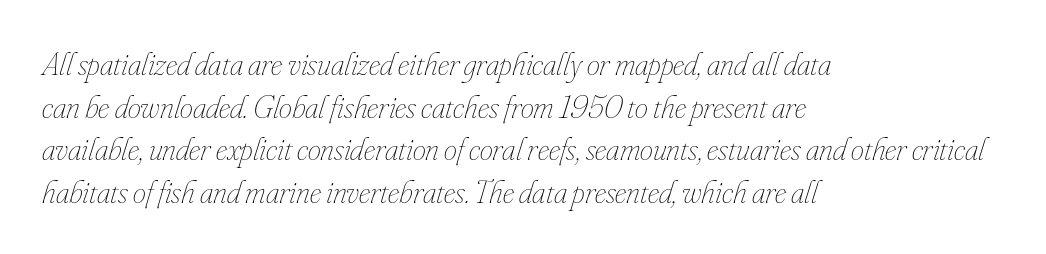
Horizontal alignment here is leftward, the default for most running prose. These lines keep a tight, regular rhythm from letter to letter. Stems and bowls with no extra thickness — not bold. A typesetter would call this proportional, since set widths differ per character. Nobody drew a line under any word here. The lettering tilts uniformly, giving the passage an italic look.
